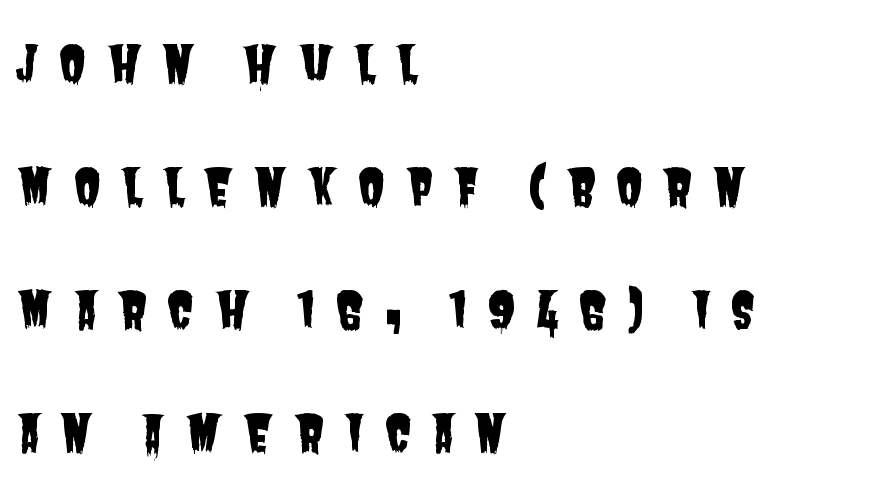
The image shows 50 px condensed sans-serif type; set left-aligned, loose line spacing (2.46x), unusually wide letter spacing (+0.39 em), not underlined; low stroke contrast and a large x-height.
